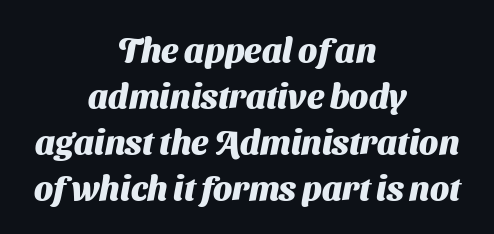
A typesetter would label this face a sans. One-word summary of the alignment: center. Spacing between characters is what you'd get straight out of the box. Has an underline been added? It has not. The rows are spaced the way most documents space them.
